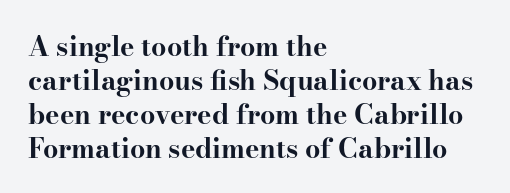
{"italic": "no", "bold": "yes", "underline": "no", "align": "left", "line_spacing": "normal", "line_spacing_ratio": 1.26, "letter_spacing": "normal", "letter_spacing_em": 0.0, "glyph_px": 27}
